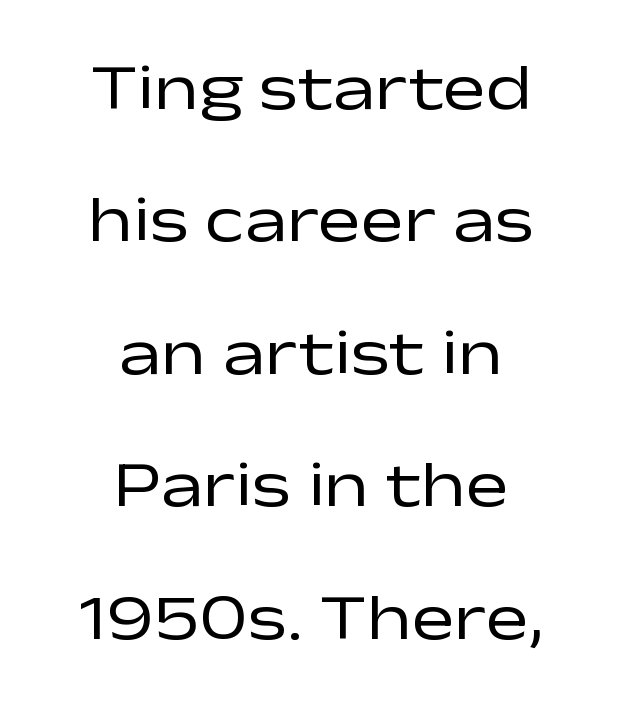
The letters look calm and open, with moderate or lighter stems. The rendering shows plain stroke endings on the letterforms — a sans-serif design. Each word holds together tightly as a unit, with standard inter-letter gaps. Honestly, the rows look like they've been pulled way apart. Which margin do the lines hug? Neither — every line sits in the middle. Is this a fixed-width face? No — the glyphs have proportional, varying widths.
